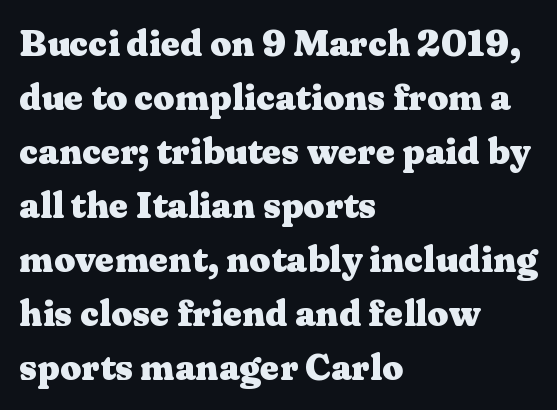
Check where the strokes stop: tiny serifs finish them off. Weight check: bold — yes, fully. These lines are set flush left with a ragged right edge. Ordinary non-slanted type is in use. Tracking here is standard; glyphs follow each other at the usual distance. Here the designer chose a conventional face with non-uniform glyph widths.
